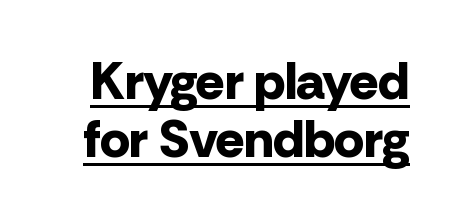
The image shows 53 px bold sans-serif type, upright; set tight line spacing (1.1x), normal letter spacing, underlined; low stroke contrast and a medium x-height.
